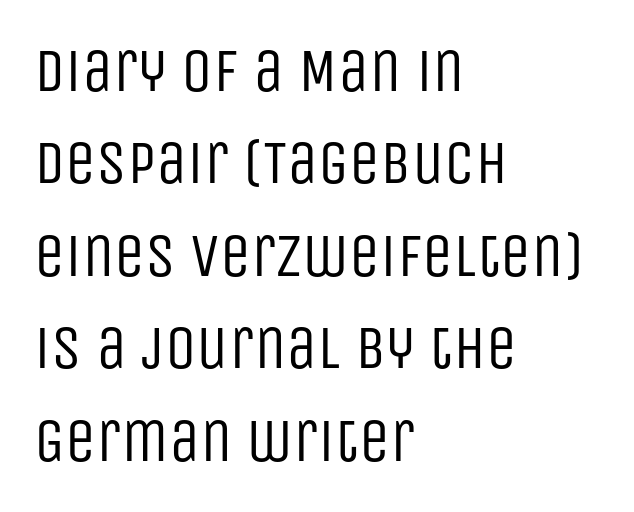
Q: Is the text bold? A: No.
Q: Is the text italic (slanted)? A: No, it is upright.
Q: Is the typeface a serif or a sans-serif typeface? A: Sans-serif.
Q: Is the text underlined? A: No.
Q: How is the paragraph aligned? A: Left-aligned.
Q: Is the spacing between letters normal or unusually wide? A: Normal.
Q: Is the spacing between lines tight, normal or loose? A: Normal.
Q: Width (condensed, normal, or wide)? A: Condensed.
Q: Stroke contrast? A: Low.
Q: x-height? A: Large.
Q: Monospaced? A: No.
